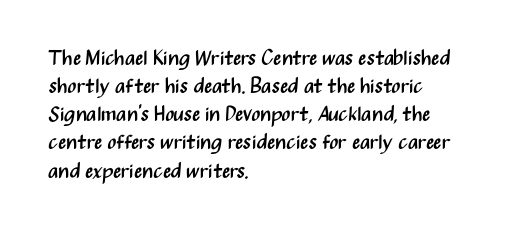
The image shows 21 px text type, upright; set left-aligned, normal line spacing (1.34x), normal letter spacing, not underlined.
